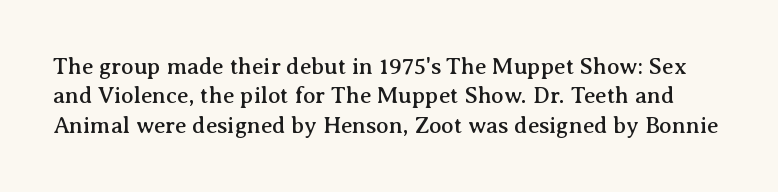
{"italic": "no", "underline": "no", "line_spacing": "normal", "line_spacing_ratio": 1.28, "letter_spacing": "normal", "letter_spacing_em": 0.0, "glyph_px": 23}
